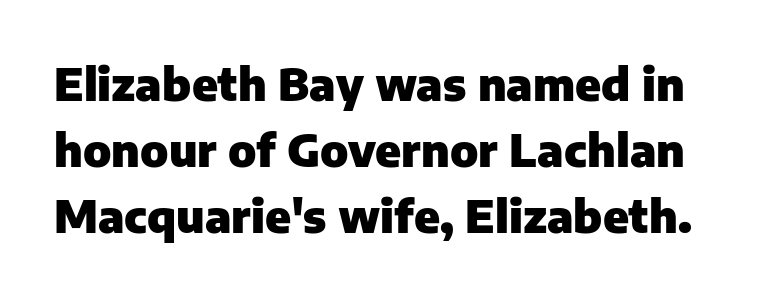
A bare baseline throughout the passage. Is there any slant? The stems are plumb. Note the varied advance widths — an 'i' is clearly narrower than an 'm'. You could call the tracking neutral — neither tight nor loose. The passage shown stacks its lines at a standard gap.
